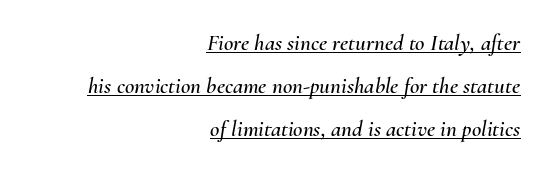
The passage shown is underscored from start to finish. All the whitespace from short lines collects on the left. Glyph-to-glyph distance matches everyday printed text. The face used here has a pronounced slope to its letters.
